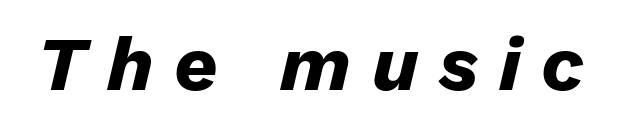
These lines are rendered in a variable-pitch font. Short note: letters widely spaced. Summary of weight: heavy, a full bold. Any mark beneath the type? The region is blank. Italic: yes, the glyphs are oblique.
